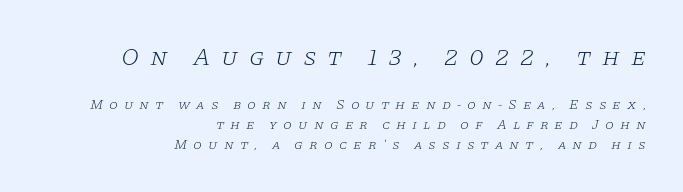
The gaps between neighbouring characters are conspicuously large. Which of the two is more prominent by size? The first, at the top. Slanted lettering throughout. These lines are set flush right with a ragged left edge.
